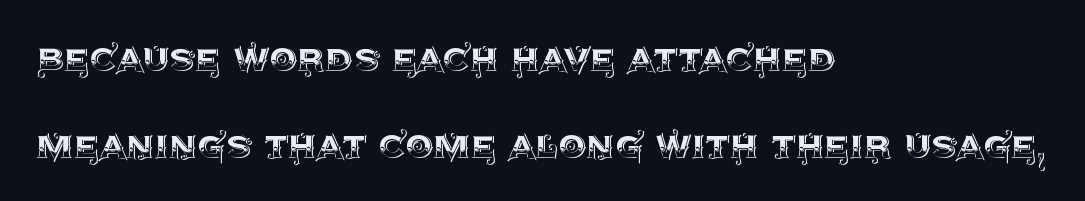
Q: Is the text italic (slanted)? A: No, it is upright.
Q: Is the text underlined? A: No.
Q: How is the paragraph aligned? A: Left-aligned.
Q: Is the spacing between letters normal or unusually wide? A: Normal.
Q: Is the spacing between lines tight, normal or loose? A: Loose.
Q: Width (condensed, normal, or wide)? A: Normal.
Q: x-height? A: Large.
Q: Monospaced? A: No.
